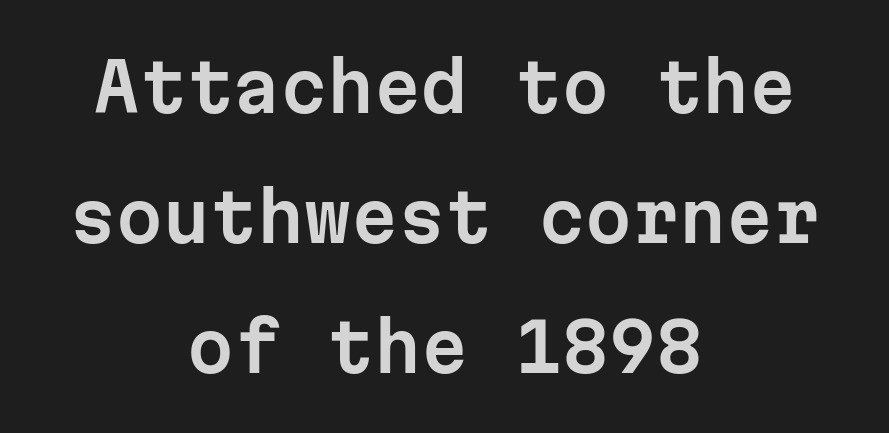
Q: Is the text italic (slanted)? A: No, it is upright.
Q: Is the typeface a serif or a sans-serif typeface? A: Sans-serif.
Q: Is the text underlined? A: No.
Q: How is the paragraph aligned? A: Centered.
Q: Is the spacing between letters normal or unusually wide? A: Normal.
Q: Is the spacing between lines tight, normal or loose? A: Loose.
Q: Width (condensed, normal, or wide)? A: Normal.
Q: Stroke contrast? A: Low.
Q: x-height? A: Medium.
Q: Monospaced? A: Yes.
